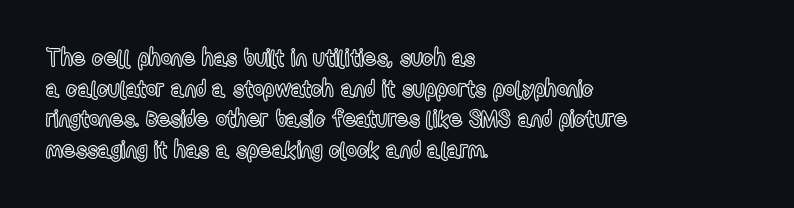
The image shows 23 px text type, upright; set left-aligned, normal line spacing (1.33x), normal letter spacing, not underlined.
